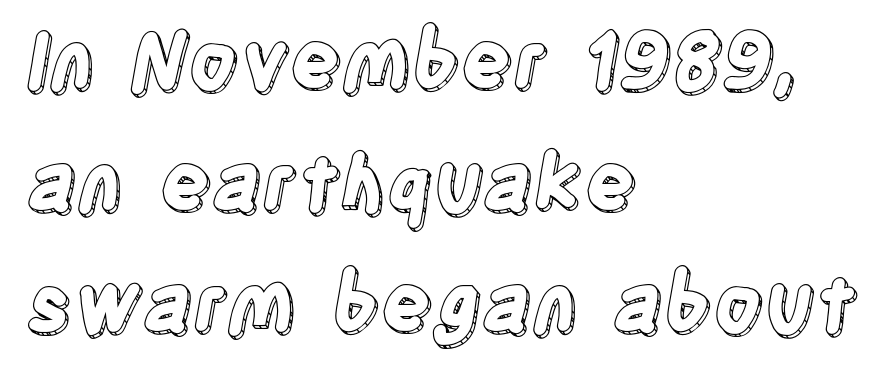
Proportional: the letters do not fall into vertical columns. Each word holds together tightly as a unit, with standard inter-letter gaps. A student would call this left alignment; a typographer would say flush left, rag right. Descenders are the only things crossing below the line.
